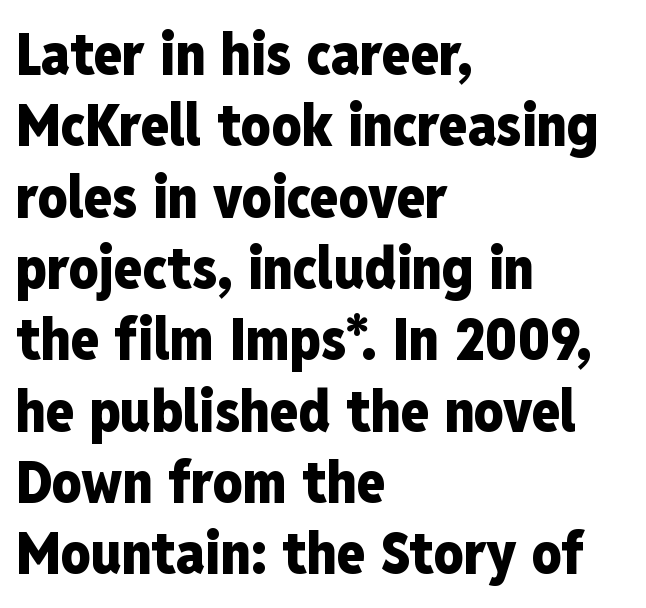
Q: Is the text bold? A: Yes.
Q: Is the text italic (slanted)? A: No, it is upright.
Q: Is the typeface a serif or a sans-serif typeface? A: Sans-serif.
Q: Is the text underlined? A: No.
Q: How is the paragraph aligned? A: Left-aligned.
Q: Is the spacing between letters normal or unusually wide? A: Normal.
Q: Width (condensed, normal, or wide)? A: Condensed.
Q: Stroke contrast? A: Low.
Q: x-height? A: Medium.
Q: Monospaced? A: No.
